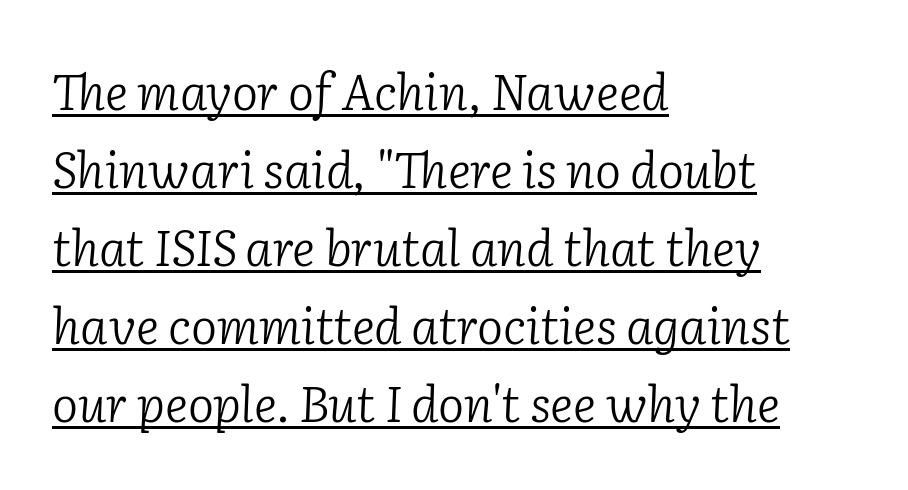
The image shows 49 px light serif type, italic (leaning right); set left-aligned, normal line spacing (1.59x), normal letter spacing, underlined; low stroke contrast and a medium x-height.
